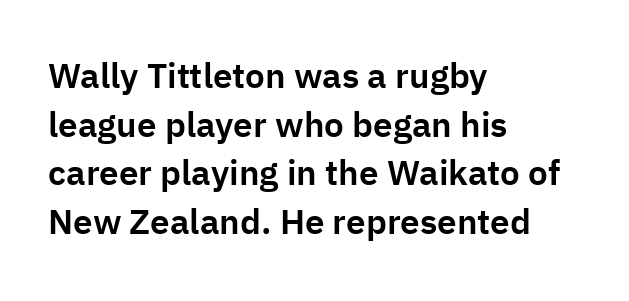
What's the leading like? Ordinary, nothing unusual. Clear beneath every line of the passage. Font category for this specimen: sans-serif. The paragraph shown leans on its left margin. Each letter keeps its own natural width here, so spacing adapts to shape. This rendering leaves character spacing at its baseline value.
